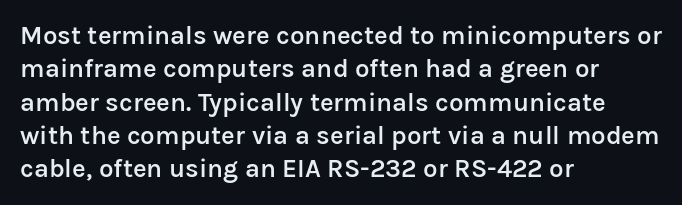
The image shows 26 px text type, upright; set left-aligned, normal line spacing (1.28x), normal letter spacing, not underlined.
